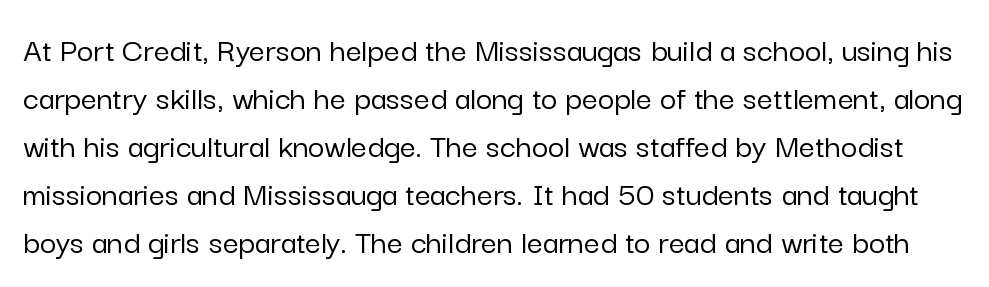
{"serif": "no", "italic": "no", "width": "normal", "stroke_contrast": "low", "x_height": "medium", "monospaced": "no", "underline": "no", "line_spacing": "normal", "line_spacing_ratio": 1.37, "letter_spacing": "normal", "letter_spacing_em": 0.0, "glyph_px": 35}
